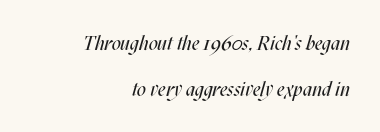
{"italic": "yes", "lean": "right", "slant_degrees": 17, "bold": "no", "underline": "no", "align": "right", "line_spacing": "loose", "line_spacing_ratio": 2.3, "letter_spacing": "normal", "letter_spacing_em": 0.0, "glyph_px": 20}
